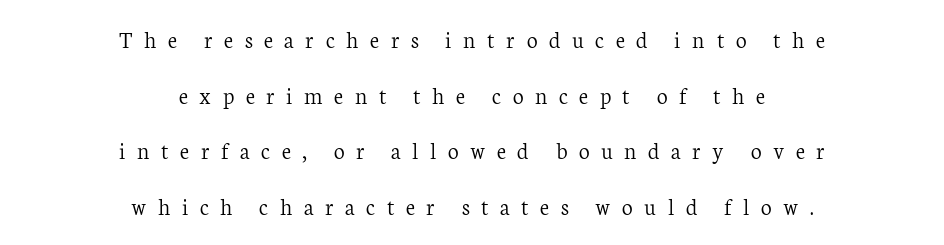
Q: Is the text bold? A: No.
Q: Is the text italic (slanted)? A: No, it is upright.
Q: Is the text underlined? A: No.
Q: How is the paragraph aligned? A: Centered.
Q: Is the spacing between letters normal or unusually wide? A: Unusually wide.
Q: Is the spacing between lines tight, normal or loose? A: Loose.
